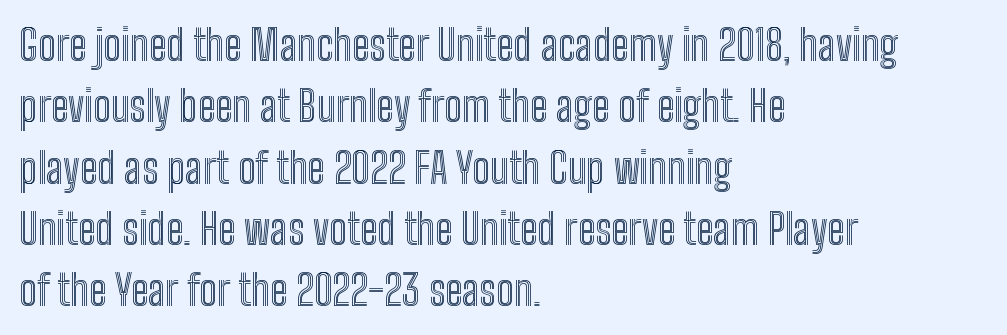
{"italic": "no", "width": "condensed", "x_height": "medium", "monospaced": "no", "underline": "no", "align": "left", "line_spacing": "normal", "line_spacing_ratio": 1.46, "letter_spacing": "normal", "letter_spacing_em": 0.0, "glyph_px": 42}
